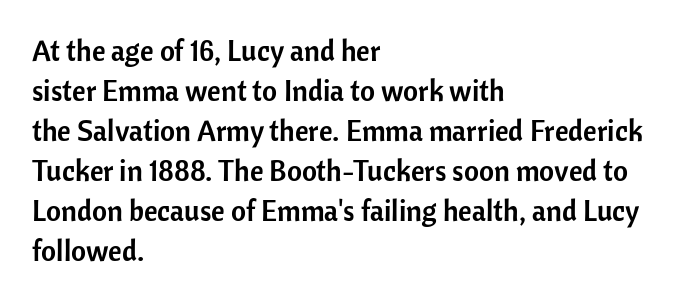
Q: Is the text italic (slanted)? A: No, it is upright.
Q: Is the typeface a serif or a sans-serif typeface? A: Sans-serif.
Q: Is the text underlined? A: No.
Q: How is the paragraph aligned? A: Left-aligned.
Q: Is the spacing between letters normal or unusually wide? A: Normal.
Q: Is the spacing between lines tight, normal or loose? A: Normal.
Q: Width (condensed, normal, or wide)? A: Normal.
Q: Stroke contrast? A: Low.
Q: x-height? A: Medium.
Q: Monospaced? A: No.
